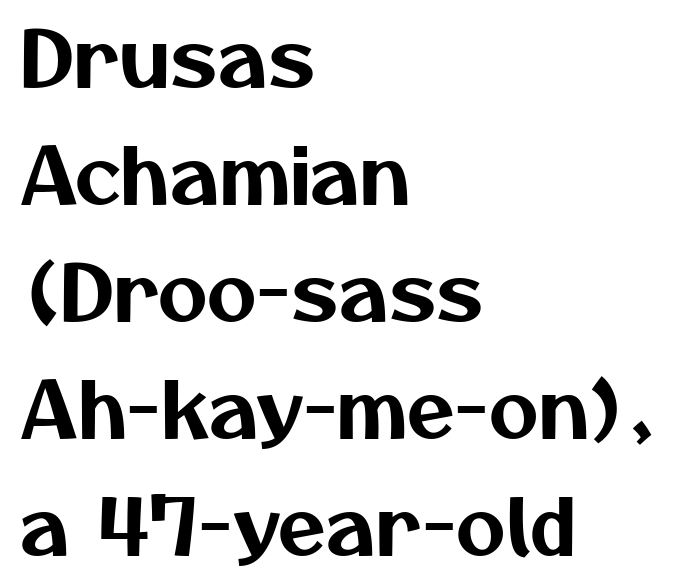
{"serif": "no", "width": "normal", "stroke_contrast": "medium", "x_height": "medium", "monospaced": "no", "underline": "no", "align": "left", "line_spacing": "normal", "line_spacing_ratio": 1.52, "letter_spacing": "normal", "letter_spacing_em": 0.0, "glyph_px": 77}
